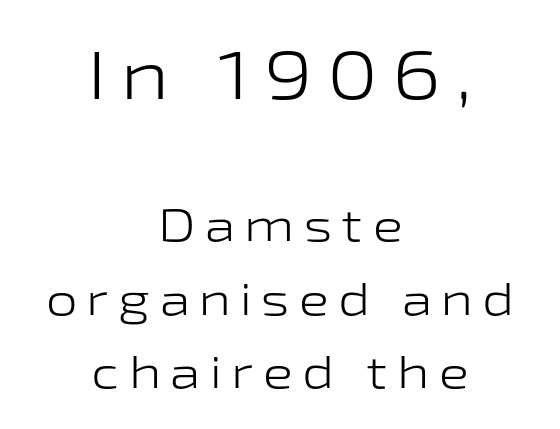
Q: Is the text bold? A: No.
Q: Is the text italic (slanted)? A: No, it is upright.
Q: Is the typeface a serif or a sans-serif typeface? A: Sans-serif.
Q: Is the text underlined? A: No.
Q: How is the paragraph aligned? A: Centered.
Q: Is the spacing between letters normal or unusually wide? A: Unusually wide.
Q: Is the spacing between lines tight, normal or loose? A: Normal.
Q: Which block of text is set in a larger size, the first (top) or the second (bottom)? A: The first (top) one.
Q: Width (condensed, normal, or wide)? A: Wide.
Q: Stroke contrast? A: Low.
Q: x-height? A: Medium.
Q: Monospaced? A: No.
